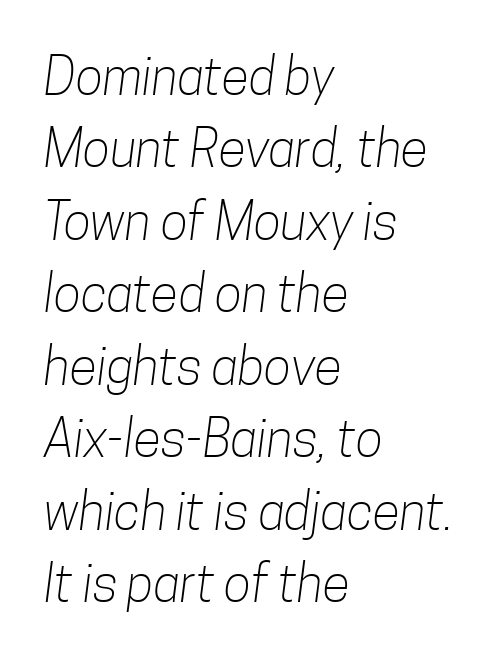
Q: Is the text bold? A: No.
Q: Is the typeface a serif or a sans-serif typeface? A: Sans-serif.
Q: Is the text underlined? A: No.
Q: How is the paragraph aligned? A: Left-aligned.
Q: Is the spacing between letters normal or unusually wide? A: Normal.
Q: Is the spacing between lines tight, normal or loose? A: Normal.
Q: Width (condensed, normal, or wide)? A: Condensed.
Q: Stroke contrast? A: Low.
Q: x-height? A: Medium.
Q: Monospaced? A: No.
